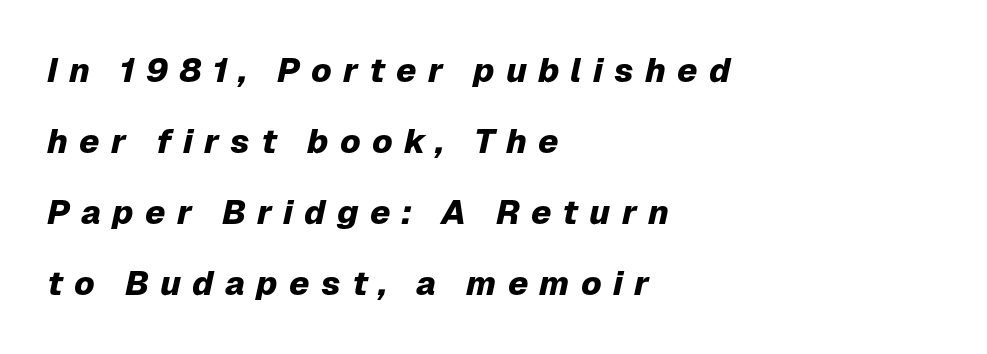
The image shows 34 px heavy type, italic (leaning right); set left-aligned, loose line spacing (2.09x), unusually wide letter spacing (+0.33 em), not underlined; low stroke contrast and a medium x-height.
